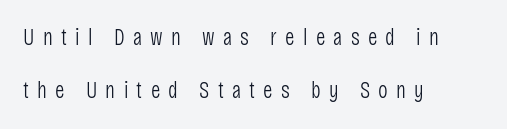
{"italic": "no", "bold": "no", "underline": "no", "align": "left", "line_spacing": "loose", "line_spacing_ratio": 2.32, "letter_spacing": "wide", "letter_spacing_em": 0.36, "glyph_px": 23}
